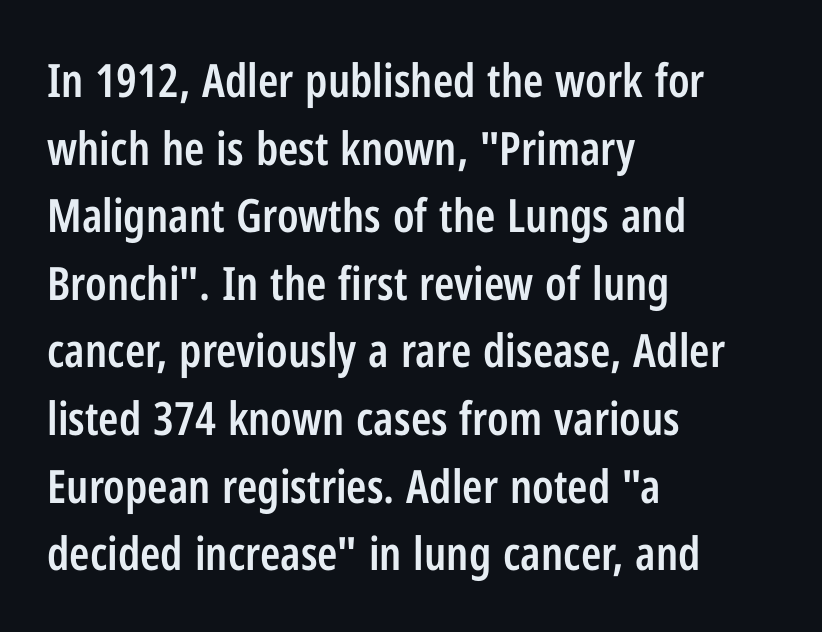
The image shows 46 px semibold, condensed sans-serif type, upright; set left-aligned, normal line spacing (1.47x), normal letter spacing, not underlined; low stroke contrast and a medium x-height.
